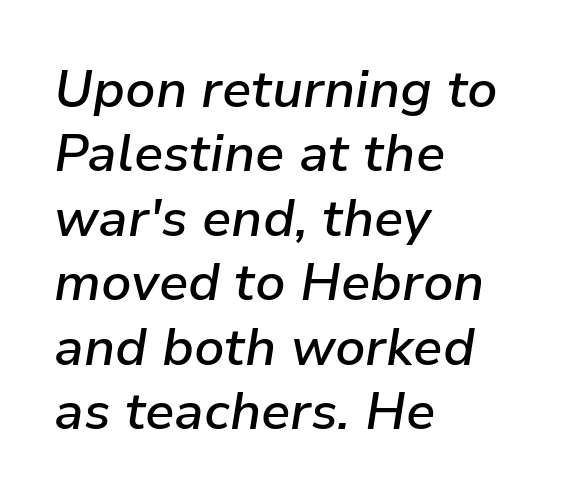
{"italic": "yes", "lean": "right", "slant_degrees": 9, "bold": "semi", "weight": "semibold", "width": "normal", "stroke_contrast": "low", "x_height": "medium", "monospaced": "no", "underline": "no", "align": "left", "line_spacing_ratio": 1.24, "letter_spacing": "normal", "letter_spacing_em": 0.0, "glyph_px": 52}
